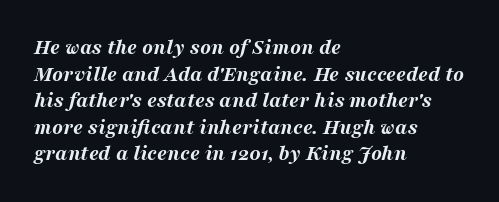
{"italic": "yes", "lean": "right", "slant_degrees": 16, "bold": "yes", "underline": "no", "align": "left", "line_spacing_ratio": 1.21, "letter_spacing": "normal", "letter_spacing_em": 0.0, "glyph_px": 22}
